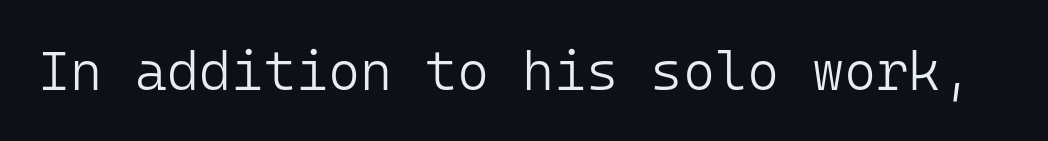
The strokes are not fattened; the text isn't bold. The letters march in equal steps, a hallmark of fixed-pitch type. Decoration check: the copy has no underline. The horizontal fit of the characters is conventional and even.
